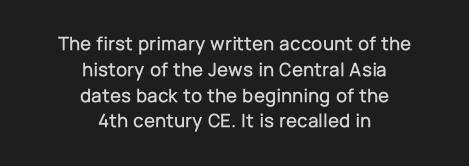
The image shows 20 px text type, upright; set centered, normal line spacing (1.29x), normal letter spacing, not underlined.
